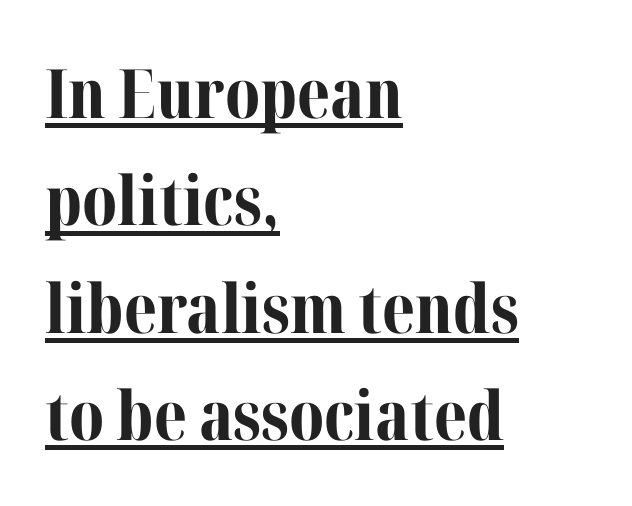
The image shows 68 px bold serif type, upright; set left-aligned, normal line spacing (1.58x), normal letter spacing, underlined; medium stroke contrast and a medium x-height.
